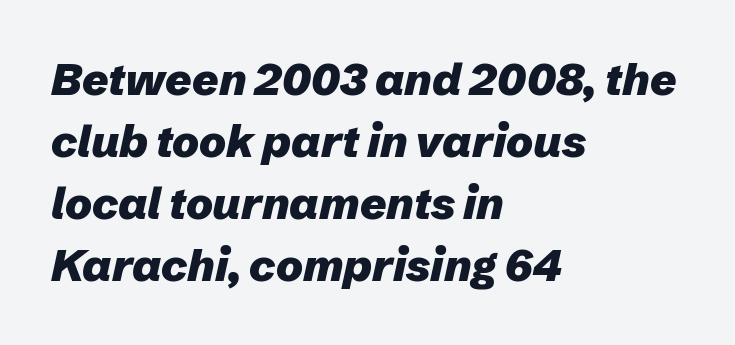
The image shows 45 px heavy type, italic (leaning right); set left-aligned, normal line spacing (1.38x), normal letter spacing, not underlined; low stroke contrast and a medium x-height.
